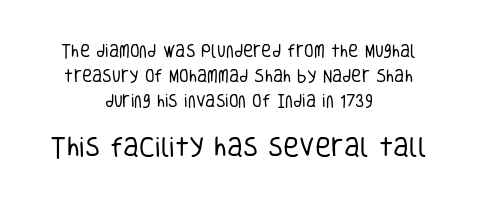
The image shows 22 px text type, upright; set centered, line spacing 1.78x, normal letter spacing, not underlined; the second (bottom) block is 1.57x larger.
